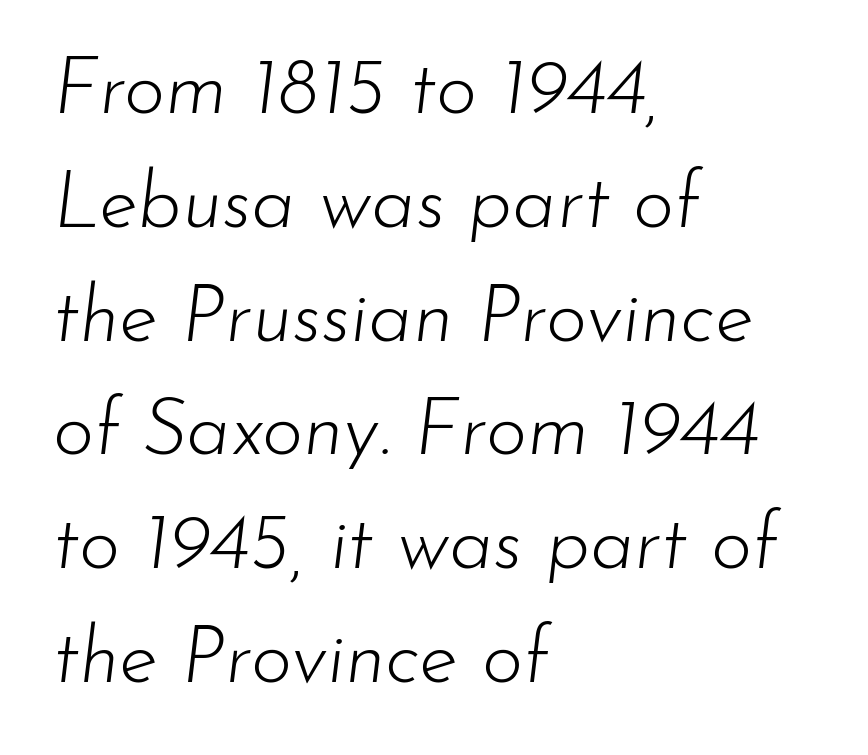
The image shows 79 px light type, italic (leaning right); set left-aligned, normal line spacing (1.44x), normal letter spacing, not underlined; low stroke contrast and a small x-height.
